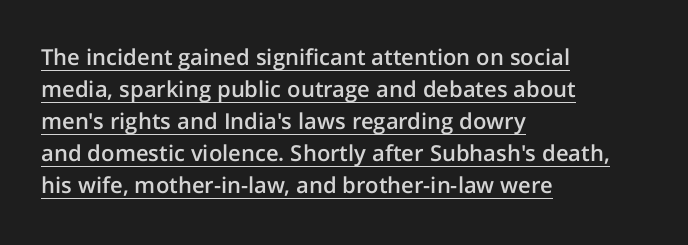
{"italic": "no", "bold": "semi", "underline": "yes", "align": "left", "line_spacing": "normal", "line_spacing_ratio": 1.45, "letter_spacing": "normal", "letter_spacing_em": 0.0, "glyph_px": 22}
